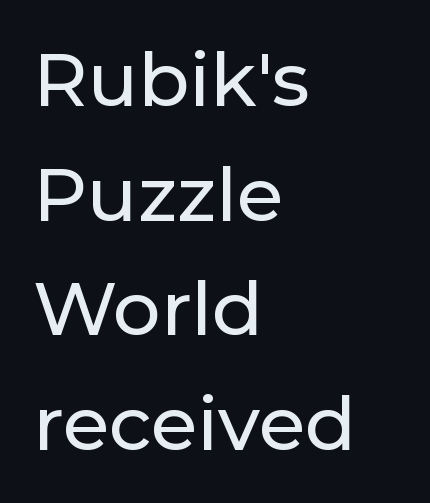
{"serif": "no", "italic": "no", "width": "normal", "stroke_contrast": "low", "x_height": "medium", "monospaced": "no", "underline": "no", "align": "left", "line_spacing": "normal", "line_spacing_ratio": 1.53, "letter_spacing": "normal", "letter_spacing_em": 0.0, "glyph_px": 75}
